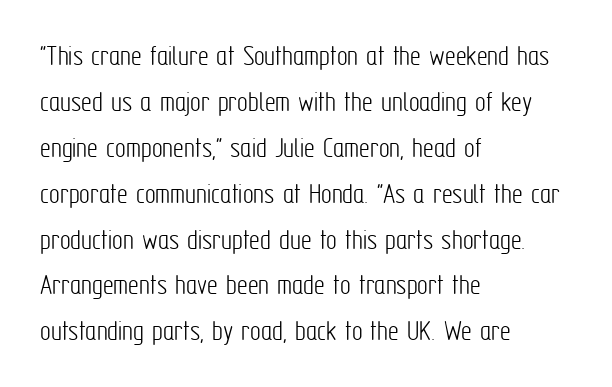
Does the lettering tilt? It doesn't — this is upright. Note the varied advance widths — an 'i' is clearly narrower than an 'm'. Notice how descenders clear the ascenders below comfortably — that's standard leading. The horizontal fit of the characters is conventional and even. Bold? No — there's no thickening of the strokes. Decoration check: the copy has no underline.
